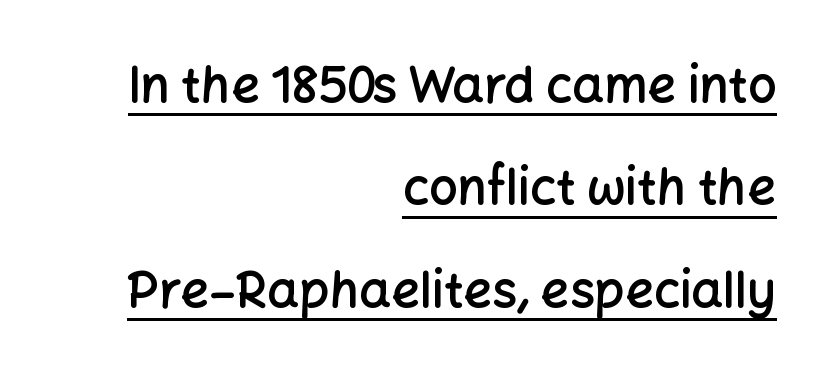
Q: Is the text bold? A: Semi-bold.
Q: Is the text italic (slanted)? A: No, it is upright.
Q: Is the typeface a serif or a sans-serif typeface? A: Sans-serif.
Q: Is the text underlined? A: Yes.
Q: How is the paragraph aligned? A: Right-aligned.
Q: Is the spacing between letters normal or unusually wide? A: Normal.
Q: Is the spacing between lines tight, normal or loose? A: Loose.
Q: Width (condensed, normal, or wide)? A: Normal.
Q: Stroke contrast? A: Low.
Q: x-height? A: Medium.
Q: Monospaced? A: No.
